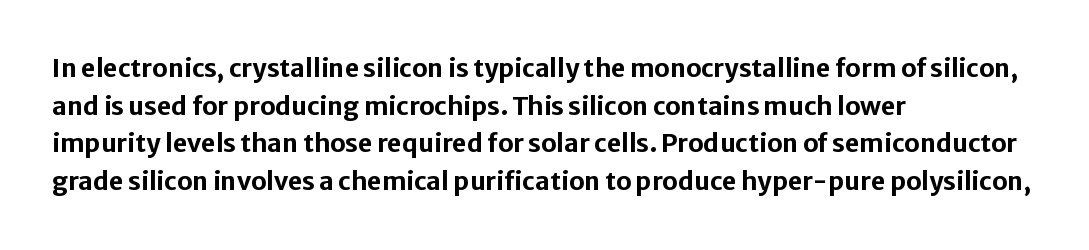
Students, note that the glyphs here touch the page at normal intervals. The vertical gap from one line to the next is medium. The lettering stays uniformly vertical, giving the passage a roman look. The lines are quadded left. Heft: maximum for text — a bold. Type without underlining.
